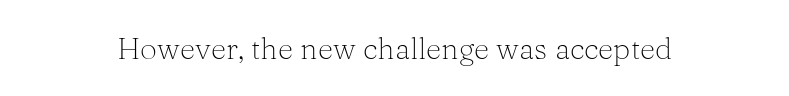
Regarding serifs, this sample has them. Check the space under the baseline: it is left empty. Style check: upright. Stems here are at most as thick as an everyday book face.
